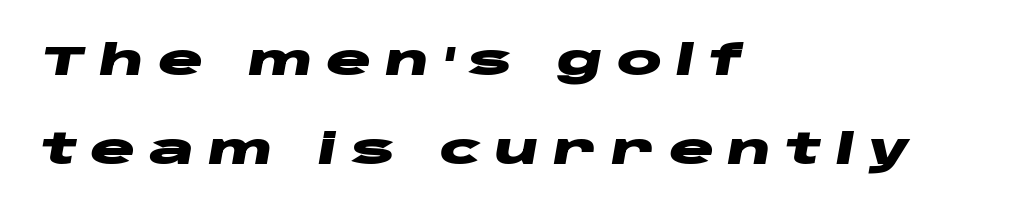
Q: Is the text bold? A: Yes.
Q: Is the text italic (slanted)? A: Yes, it leans right by about 10 degrees.
Q: Is the text underlined? A: No.
Q: How is the paragraph aligned? A: Left-aligned.
Q: Is the spacing between letters normal or unusually wide? A: Unusually wide.
Q: Is the spacing between lines tight, normal or loose? A: Loose.
Q: Width (condensed, normal, or wide)? A: Wide.
Q: Stroke contrast? A: Low.
Q: x-height? A: Large.
Q: Monospaced? A: No.
